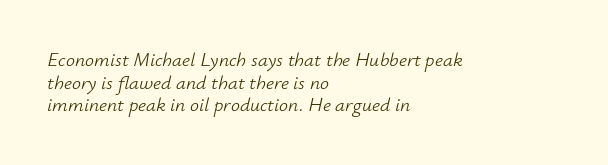
Q: Is the text bold? A: No.
Q: Is the text italic (slanted)? A: Yes, it leans right by about 12 degrees.
Q: Is the text underlined? A: No.
Q: How is the paragraph aligned? A: Left-aligned.
Q: Is the spacing between letters normal or unusually wide? A: Normal.
Q: Is the spacing between lines tight, normal or loose? A: Tight.
